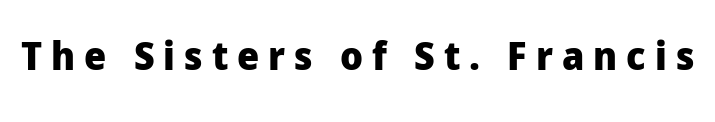
Q: Is the text bold? A: Yes.
Q: Is the text italic (slanted)? A: No, it is upright.
Q: Is the typeface a serif or a sans-serif typeface? A: Sans-serif.
Q: Is the text underlined? A: No.
Q: Is the spacing between letters normal or unusually wide? A: Unusually wide.
Q: Width (condensed, normal, or wide)? A: Normal.
Q: Stroke contrast? A: Low.
Q: x-height? A: Medium.
Q: Monospaced? A: No.
